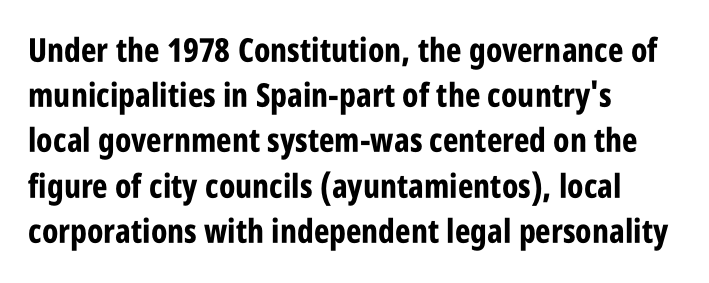
{"serif": "no", "italic": "no", "bold": "yes", "weight": "bold", "width": "condensed", "stroke_contrast": "low", "x_height": "large", "monospaced": "no", "underline": "no", "align": "left", "line_spacing": "normal", "line_spacing_ratio": 1.37, "letter_spacing": "normal", "letter_spacing_em": 0.0, "glyph_px": 33}
